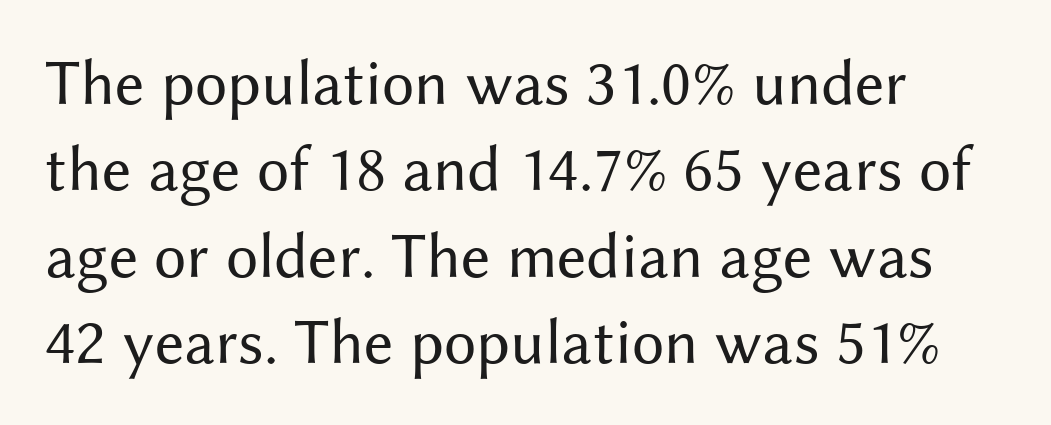
{"serif": "no", "italic": "no", "bold": "no", "weight": "regular", "width": "normal", "stroke_contrast": "medium", "x_height": "medium", "monospaced": "no", "underline": "no", "align": "left", "line_spacing": "normal", "line_spacing_ratio": 1.33, "letter_spacing": "normal", "letter_spacing_em": 0.0, "glyph_px": 65}
